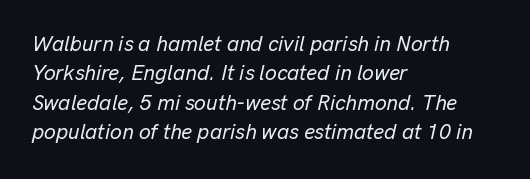
{"italic": "yes", "lean": "right", "slant_degrees": 13, "underline": "no", "align": "left", "line_spacing": "normal", "line_spacing_ratio": 1.4, "letter_spacing": "normal", "letter_spacing_em": 0.0, "glyph_px": 21}
